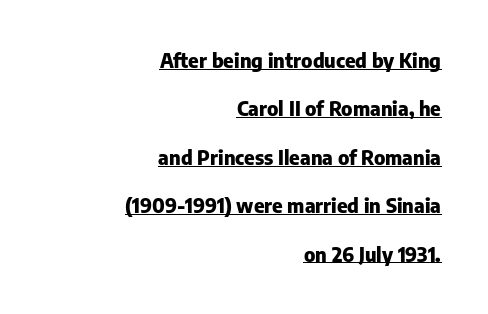
Q: Is the text bold? A: Yes.
Q: Is the text italic (slanted)? A: No, it is upright.
Q: Is the text underlined? A: Yes.
Q: How is the paragraph aligned? A: Right-aligned.
Q: Is the spacing between letters normal or unusually wide? A: Normal.
Q: Is the spacing between lines tight, normal or loose? A: Loose.
